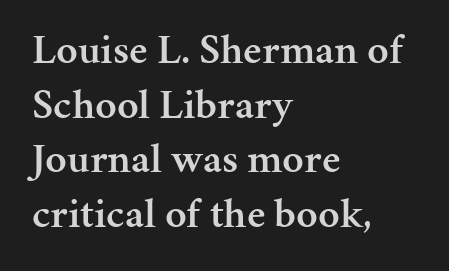
The image shows 42 px semibold serif type, upright; set left-aligned, normal line spacing (1.3x), normal letter spacing, not underlined; medium stroke contrast and a medium x-height.
